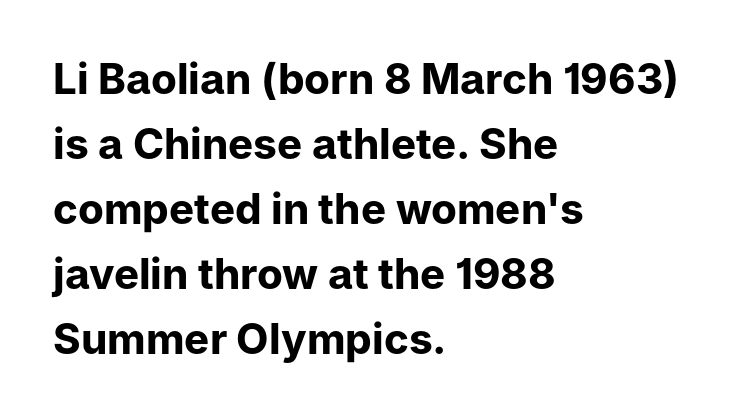
Q: Is the text bold? A: Yes.
Q: Is the text italic (slanted)? A: No, it is upright.
Q: Is the typeface a serif or a sans-serif typeface? A: Sans-serif.
Q: Is the text underlined? A: No.
Q: How is the paragraph aligned? A: Left-aligned.
Q: Is the spacing between letters normal or unusually wide? A: Normal.
Q: Is the spacing between lines tight, normal or loose? A: Normal.
Q: Width (condensed, normal, or wide)? A: Normal.
Q: Stroke contrast? A: Low.
Q: x-height? A: Medium.
Q: Monospaced? A: No.
